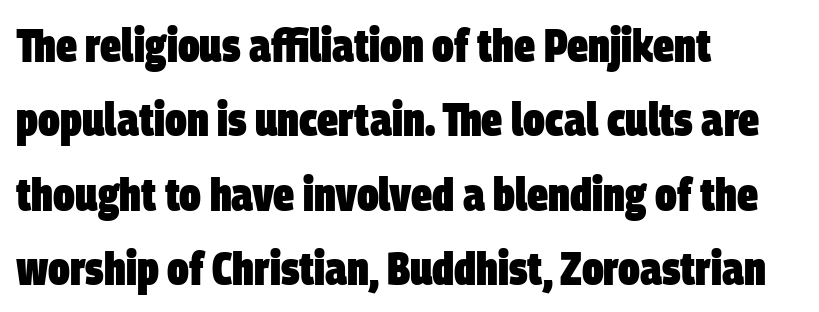
The image shows 47 px heavy, condensed sans-serif type; set left-aligned, normal line spacing (1.58x), normal letter spacing, not underlined; low stroke contrast and a large x-height.
